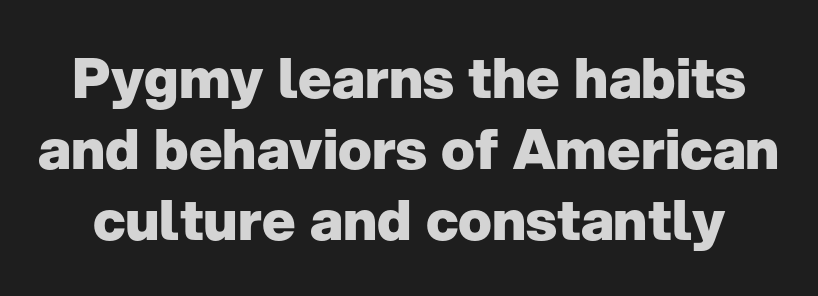
Q: Is the text bold? A: Yes.
Q: Is the text italic (slanted)? A: No, it is upright.
Q: Is the typeface a serif or a sans-serif typeface? A: Sans-serif.
Q: Is the text underlined? A: No.
Q: Is the spacing between letters normal or unusually wide? A: Normal.
Q: Is the spacing between lines tight, normal or loose? A: Normal.
Q: Width (condensed, normal, or wide)? A: Normal.
Q: Stroke contrast? A: Low.
Q: x-height? A: Medium.
Q: Monospaced? A: No.
